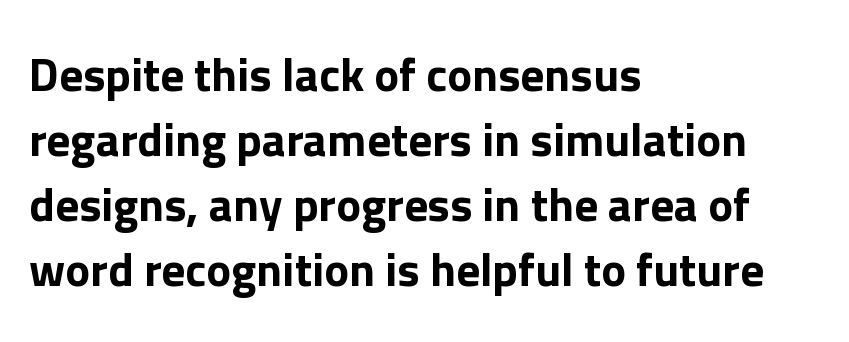
Q: Is the text italic (slanted)? A: No, it is upright.
Q: Is the typeface a serif or a sans-serif typeface? A: Sans-serif.
Q: Is the text underlined? A: No.
Q: How is the paragraph aligned? A: Left-aligned.
Q: Is the spacing between letters normal or unusually wide? A: Normal.
Q: Is the spacing between lines tight, normal or loose? A: Normal.
Q: Width (condensed, normal, or wide)? A: Normal.
Q: Stroke contrast? A: Low.
Q: x-height? A: Medium.
Q: Monospaced? A: No.
